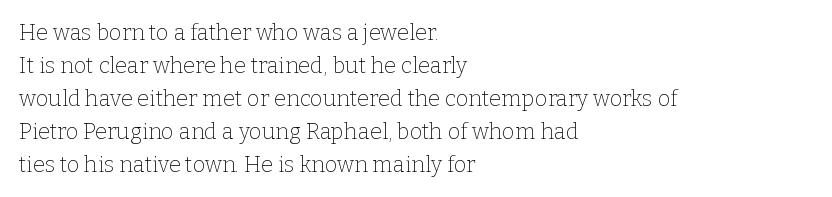
The image shows 22 px text type, upright; set left-aligned, normal line spacing (1.5x), normal letter spacing, not underlined.
